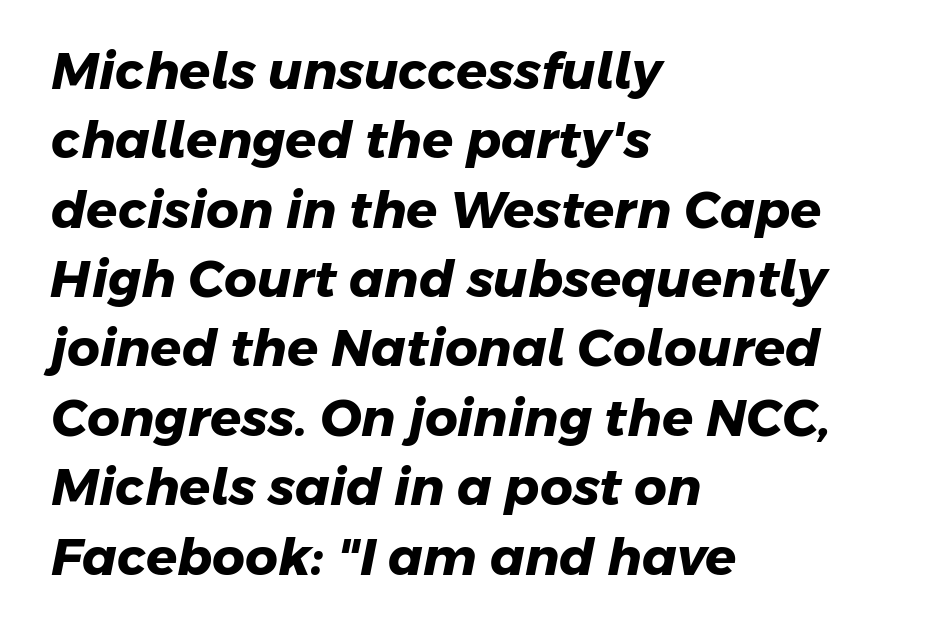
Q: Is the text bold? A: Yes.
Q: Is the typeface a serif or a sans-serif typeface? A: Sans-serif.
Q: Is the text underlined? A: No.
Q: How is the paragraph aligned? A: Left-aligned.
Q: Is the spacing between letters normal or unusually wide? A: Normal.
Q: Is the spacing between lines tight, normal or loose? A: Normal.
Q: Width (condensed, normal, or wide)? A: Normal.
Q: Stroke contrast? A: Low.
Q: x-height? A: Medium.
Q: Monospaced? A: No.
